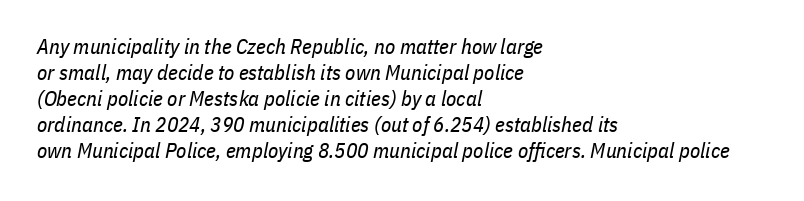
{"italic": "yes", "lean": "right", "slant_degrees": 11, "bold": "no", "underline": "no", "align": "left", "line_spacing_ratio": 1.24, "letter_spacing": "normal", "letter_spacing_em": 0.0, "glyph_px": 21}
